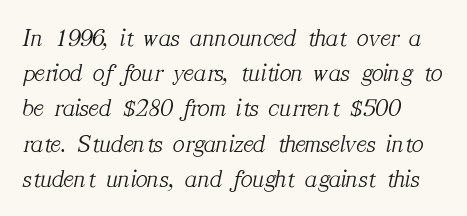
Q: Is the text bold? A: No.
Q: Is the text italic (slanted)? A: Yes, it leans right by about 12 degrees.
Q: Is the text underlined? A: No.
Q: How is the paragraph aligned? A: Left-aligned.
Q: Is the spacing between letters normal or unusually wide? A: Normal.
Q: Is the spacing between lines tight, normal or loose? A: Normal.
